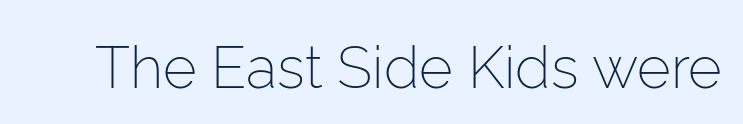
The image shows 58 px light sans-serif type, upright; set normal letter spacing, not underlined; low stroke contrast and a medium x-height.
